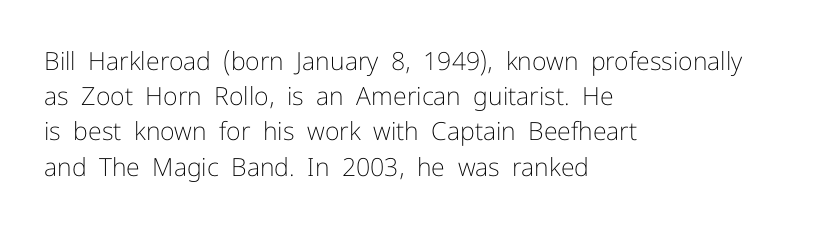
The image shows 25 px text type, upright; set left-aligned, normal line spacing (1.41x), normal letter spacing, not underlined.
